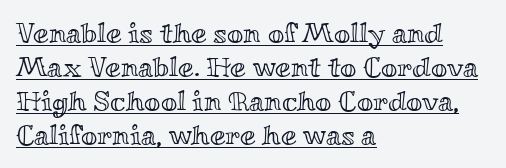
Q: Is the text italic (slanted)? A: No, it is upright.
Q: Is the text underlined? A: Yes.
Q: How is the paragraph aligned? A: Left-aligned.
Q: Is the spacing between letters normal or unusually wide? A: Normal.
Q: Width (condensed, normal, or wide)? A: Wide.
Q: x-height? A: Small.
Q: Monospaced? A: No.
